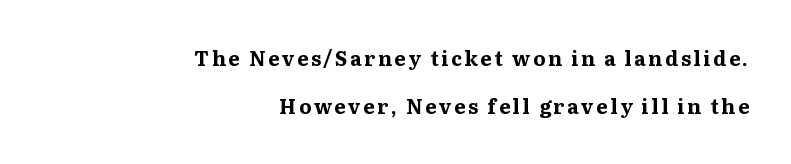
Q: Is the text bold? A: Yes.
Q: Is the text italic (slanted)? A: No, it is upright.
Q: Is the text underlined? A: No.
Q: How is the paragraph aligned? A: Right-aligned.
Q: Is the spacing between lines tight, normal or loose? A: Loose.
